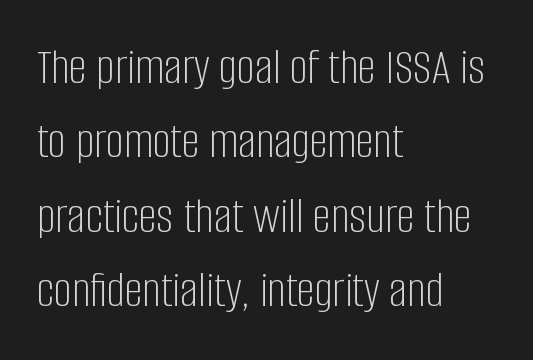
{"serif": "no", "italic": "no", "bold": "no", "weight": "light", "width": "condensed", "stroke_contrast": "low", "x_height": "large", "monospaced": "no", "underline": "no", "align": "left", "line_spacing": "normal", "line_spacing_ratio": 1.46, "letter_spacing": "normal", "letter_spacing_em": 0.0, "glyph_px": 51}
